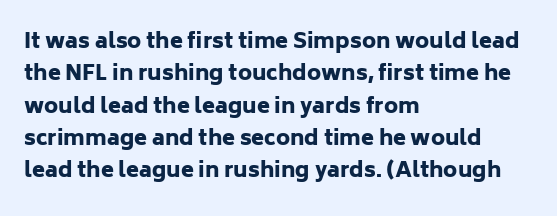
{"italic": "no", "bold": "yes", "underline": "no", "align": "left", "line_spacing": "normal", "line_spacing_ratio": 1.54, "letter_spacing": "normal", "letter_spacing_em": 0.0, "glyph_px": 21}
